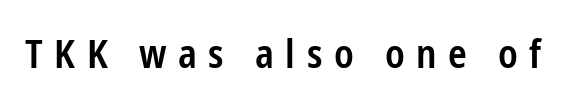
{"serif": "no", "italic": "no", "bold": "semi", "weight": "semibold", "width": "condensed", "stroke_contrast": "low", "x_height": "medium", "monospaced": "no", "underline": "no", "letter_spacing": "wide", "letter_spacing_em": 0.29, "glyph_px": 40}
